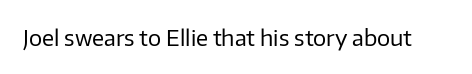
{"italic": "no", "bold": "no", "underline": "no", "letter_spacing": "normal", "letter_spacing_em": 0.0, "glyph_px": 22}
